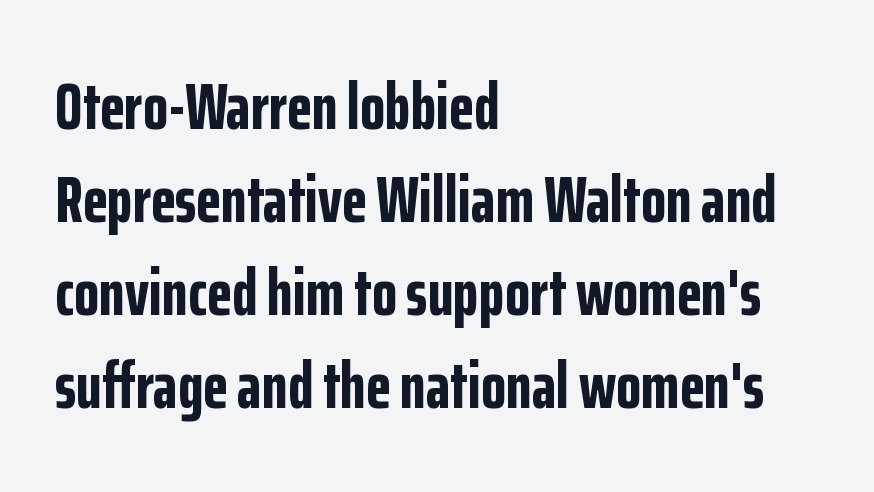
Q: Is the text bold? A: Yes.
Q: Is the text italic (slanted)? A: No, it is upright.
Q: Is the typeface a serif or a sans-serif typeface? A: Sans-serif.
Q: Is the text underlined? A: No.
Q: How is the paragraph aligned? A: Left-aligned.
Q: Is the spacing between letters normal or unusually wide? A: Normal.
Q: Is the spacing between lines tight, normal or loose? A: Normal.
Q: Width (condensed, normal, or wide)? A: Condensed.
Q: Stroke contrast? A: Low.
Q: x-height? A: Medium.
Q: Monospaced? A: No.
